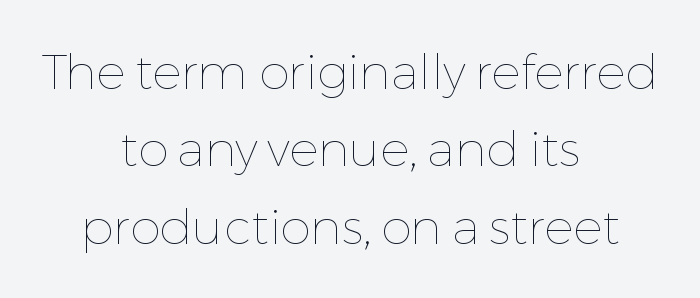
The image shows 49 px thin type, upright; set centered, normal line spacing (1.58x), normal letter spacing, not underlined; low stroke contrast and a medium x-height.
